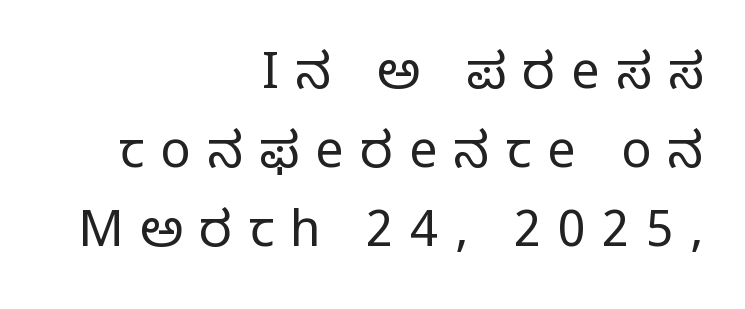
Q: Is the text bold? A: No.
Q: Is the text italic (slanted)? A: No, it is upright.
Q: Is the typeface a serif or a sans-serif typeface? A: Serif.
Q: Is the text underlined? A: No.
Q: How is the paragraph aligned? A: Right-aligned.
Q: Is the spacing between letters normal or unusually wide? A: Unusually wide.
Q: Is the spacing between lines tight, normal or loose? A: Normal.
Q: Width (condensed, normal, or wide)? A: Normal.
Q: Stroke contrast? A: Low.
Q: x-height? A: Large.
Q: Monospaced? A: No.
